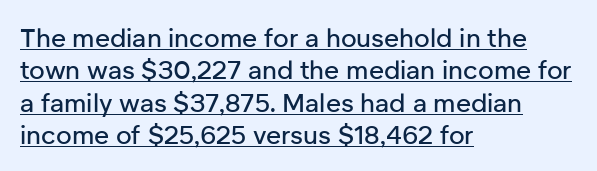
Has an underline been added? It has. Tracking value appears to be zero — textbook default spacing. Quick note: interline space is typical. The lines in this sample share a left origin and differ only in where they stop.
